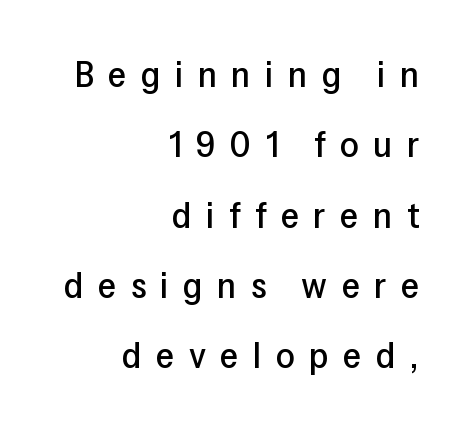
The lines are spread far apart with generous leading. This sample is right-justified, so line beginnings fall wherever the words allow. Quick note: underline off. Students, note that the glyphs here are deliberately spaced far apart. No feet cap the strokes, marking this as sans-serif type.
